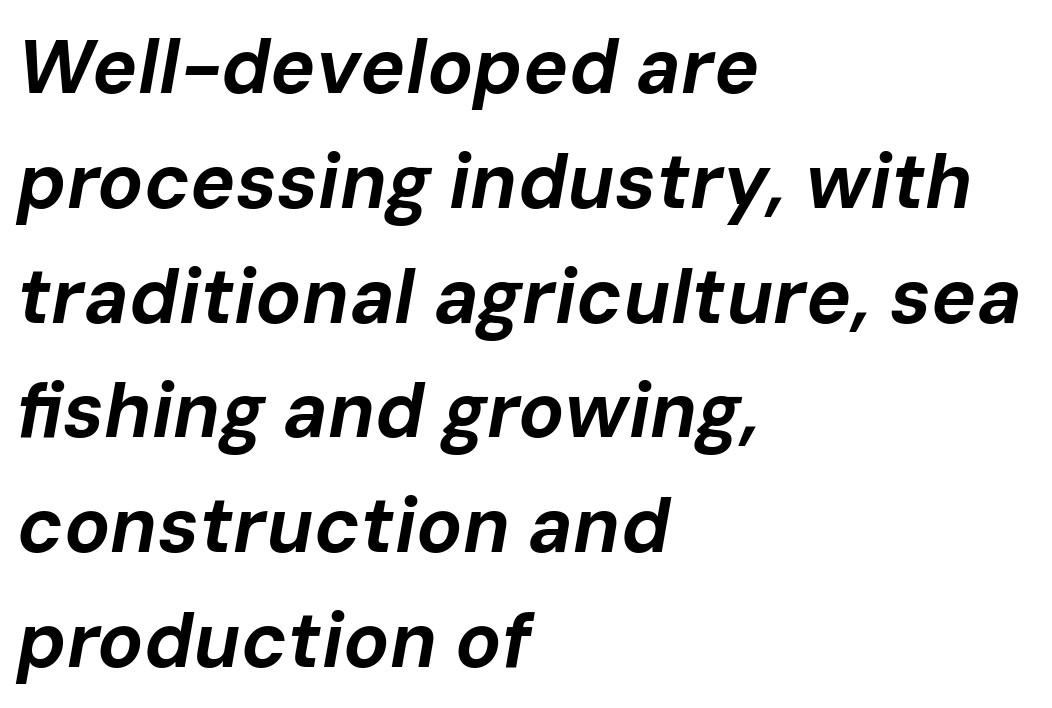
{"italic": "yes", "lean": "right", "slant_degrees": 10, "bold": "yes", "weight": "bold", "width": "normal", "stroke_contrast": "low", "x_height": "medium", "monospaced": "no", "underline": "no", "align": "left", "line_spacing": "normal", "line_spacing_ratio": 1.51, "letter_spacing": "normal", "letter_spacing_em": 0.0, "glyph_px": 76}
